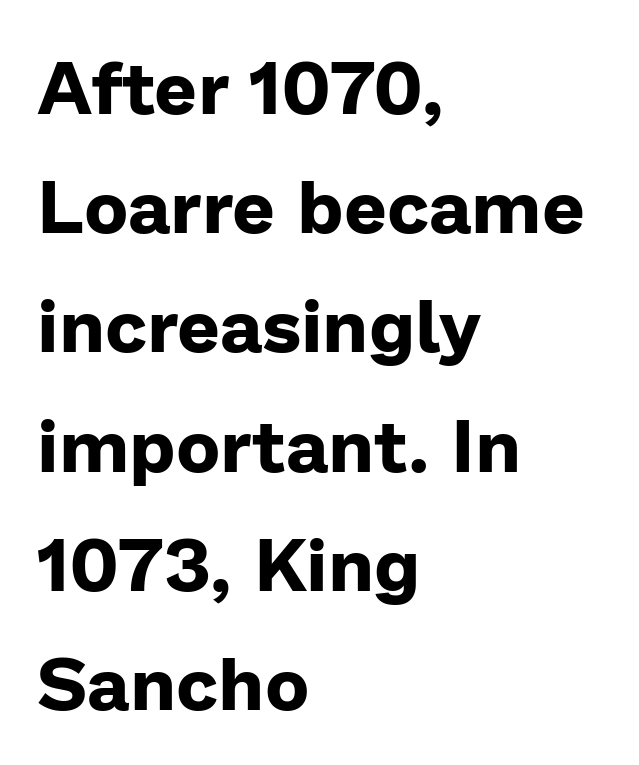
Regarding serifs, this sample does without them. Do the characters align in a grid? No, the font is proportional. The rendering uses a moderate line-height, typical for paragraphs. In terms of posture, this sample is upright.
